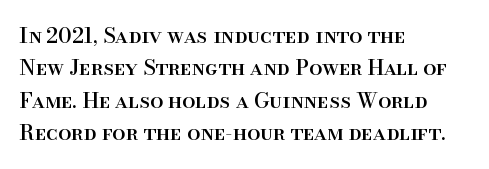
The image shows 21 px text type, upright; set left-aligned, normal line spacing (1.54x), normal letter spacing, not underlined.
